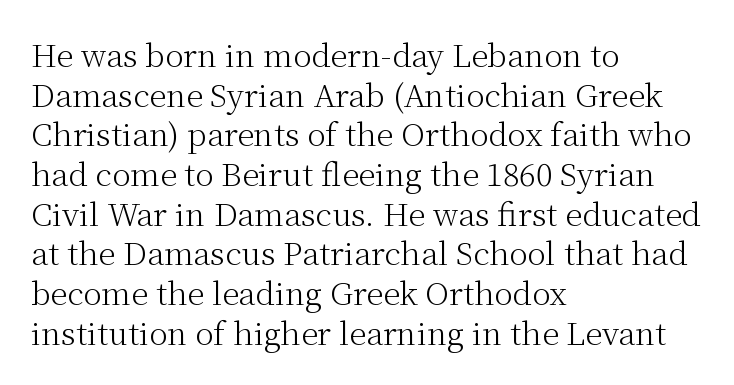
{"serif": "yes", "italic": "no", "bold": "no", "weight": "light", "width": "normal", "stroke_contrast": "medium", "x_height": "medium", "monospaced": "no", "underline": "no", "align": "left", "line_spacing": "normal", "line_spacing_ratio": 1.28, "letter_spacing": "normal", "letter_spacing_em": 0.0, "glyph_px": 31}
